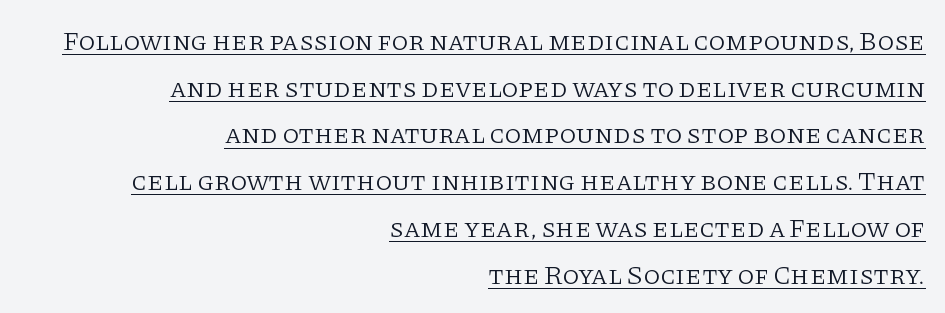
The font is comparable to plain body text, perhaps lighter. If you drew a ruler down the right edge, every line would touch it. You can see a thin bar hugging the bottom of the glyphs. Every stem runs plumb, perpendicular to the baseline. Observe the ordinary spacing: letters are neighbours, not strangers.
